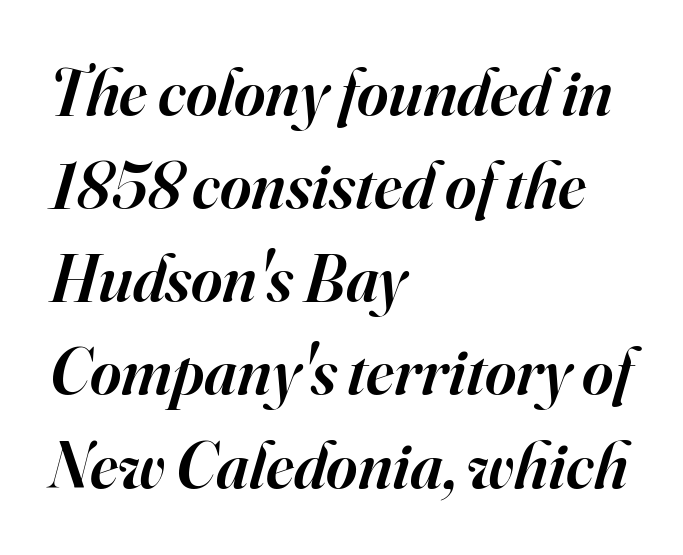
This rendering employs a face with finishing strokes, i.e., a serif. This rendering leaves character spacing at its baseline value. The leading is moderate, giving the passage an even texture. Observe the lean: these are italic letterforms.
